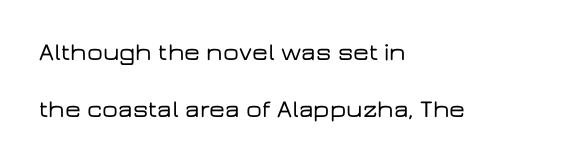
Q: Is the text italic (slanted)? A: No, it is upright.
Q: Is the text underlined? A: No.
Q: How is the paragraph aligned? A: Left-aligned.
Q: Is the spacing between letters normal or unusually wide? A: Normal.
Q: Is the spacing between lines tight, normal or loose? A: Loose.
